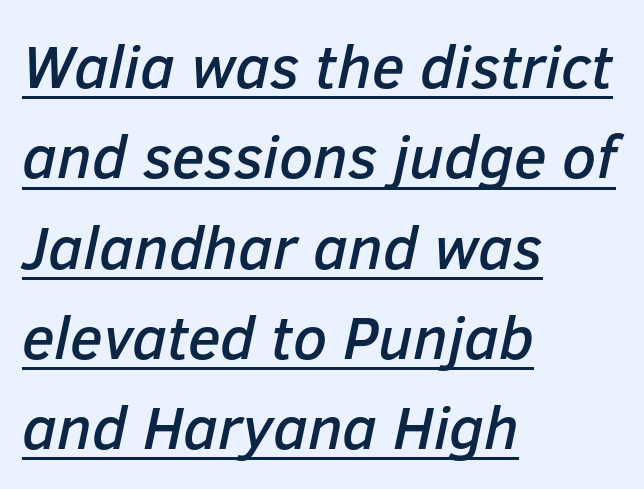
Evenly set lines give the paragraph a standard silhouette. Each letter keeps its own natural width here, so spacing adapts to shape. This rendering features underlined lettering. This sample is left-justified, so line endings fall wherever the words run out. What stands out about the letter spacing? Nothing — it is the standard amount. Yep, that's italic — everything's leaning.
